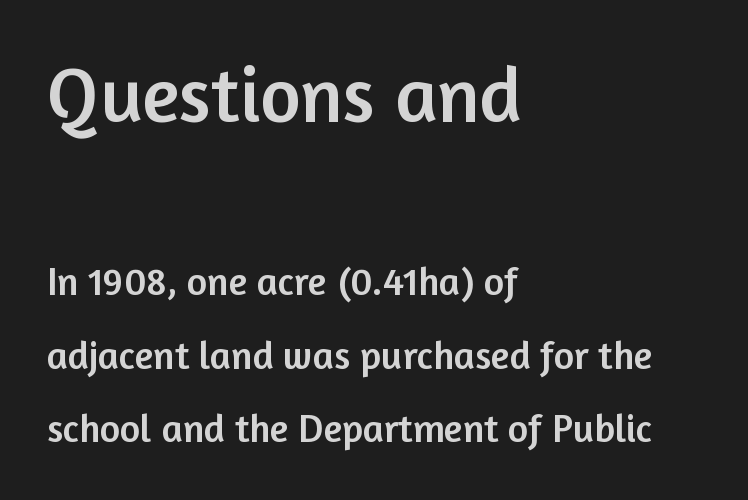
{"serif": "no", "italic": "no", "width": "normal", "stroke_contrast": "low", "x_height": "medium", "monospaced": "no", "underline": "no", "align": "left", "line_spacing_ratio": 1.89, "letter_spacing": "normal", "letter_spacing_em": 0.0, "larger_block": "first", "size_ratio": 2.0, "glyph_px": 78}
